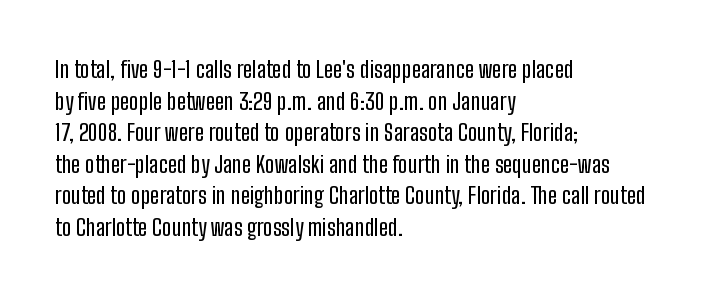
{"italic": "no", "underline": "no", "align": "left", "line_spacing": "normal", "line_spacing_ratio": 1.37, "letter_spacing": "normal", "letter_spacing_em": 0.0, "glyph_px": 23}
